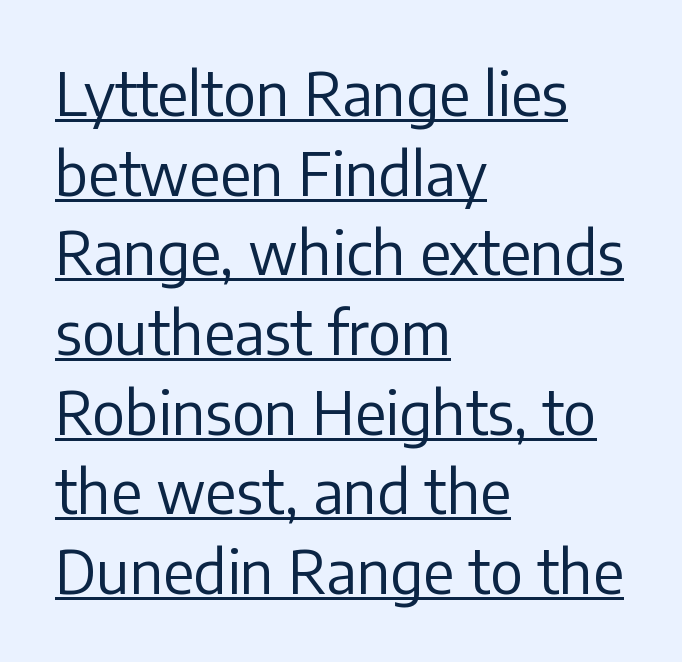
{"serif": "no", "italic": "no", "bold": "no", "weight": "regular", "width": "normal", "stroke_contrast": "low", "x_height": "medium", "monospaced": "no", "underline": "yes", "align": "left", "line_spacing": "normal", "line_spacing_ratio": 1.35, "letter_spacing": "normal", "letter_spacing_em": 0.0, "glyph_px": 59}
